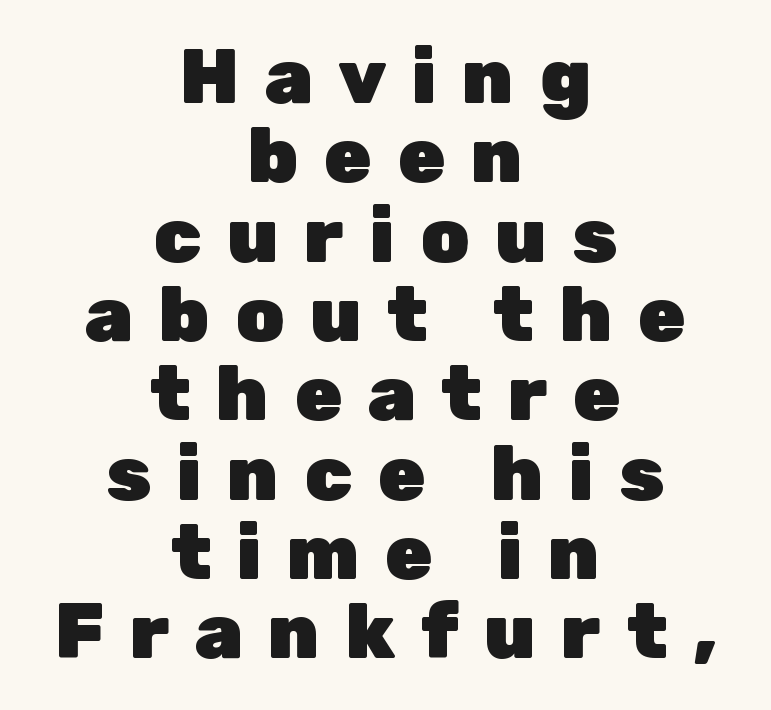
The image shows 77 px heavy sans-serif type, upright; set centered, tight line spacing (1.03x), unusually wide letter spacing (+0.33 em), not underlined; low stroke contrast and a medium x-height.
